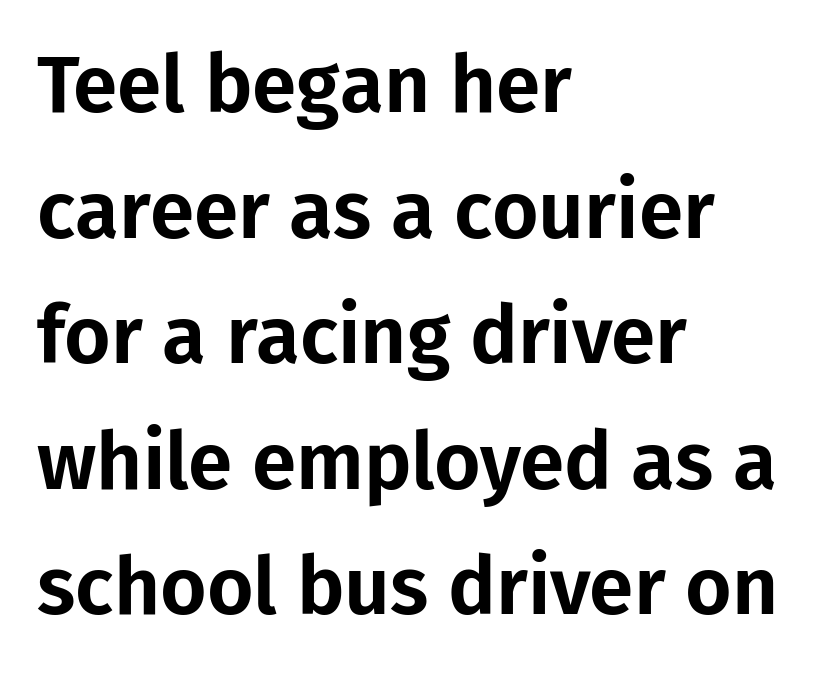
The image shows 80 px sans-serif type, upright; set left-aligned, normal line spacing (1.57x), normal letter spacing, not underlined; low stroke contrast and a medium x-height.
